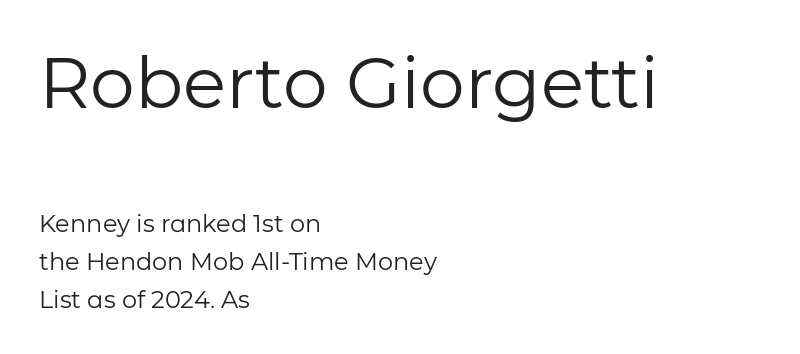
The image shows 71 px regular-weight sans-serif type, upright; set left-aligned, normal line spacing (1.58x), normal letter spacing, not underlined; the first (top) block is 2.96x larger; low stroke contrast and a medium x-height.
